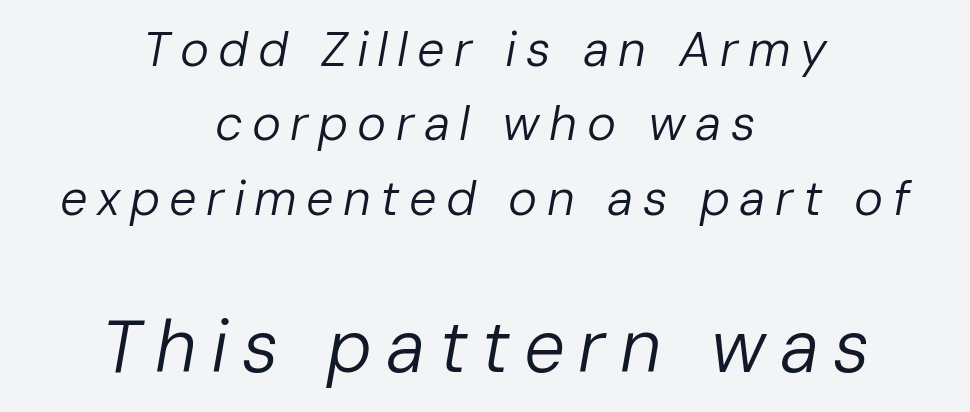
Q: Is the text bold? A: No.
Q: Is the text italic (slanted)? A: Yes, it leans right by about 10 degrees.
Q: Is the text underlined? A: No.
Q: How is the paragraph aligned? A: Centered.
Q: Is the spacing between lines tight, normal or loose? A: Normal.
Q: Which block of text is set in a larger size, the first (top) or the second (bottom)? A: The second (bottom) one.
Q: Width (condensed, normal, or wide)? A: Normal.
Q: Stroke contrast? A: Low.
Q: x-height? A: Medium.
Q: Monospaced? A: No.
